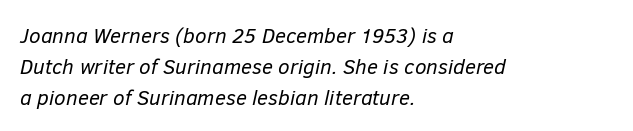
Q: Is the text bold? A: No.
Q: Is the text italic (slanted)? A: Yes, it leans right by about 12 degrees.
Q: Is the text underlined? A: No.
Q: How is the paragraph aligned? A: Left-aligned.
Q: Is the spacing between letters normal or unusually wide? A: Normal.
Q: Is the spacing between lines tight, normal or loose? A: Normal.
